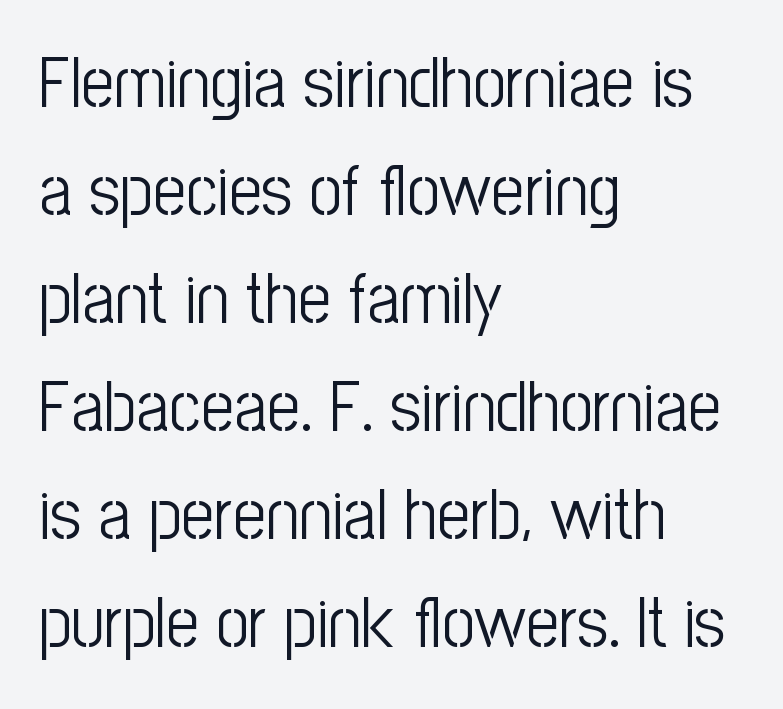
The image shows 72 px light, condensed sans-serif type, upright; set left-aligned, normal line spacing (1.5x), normal letter spacing, not underlined; low stroke contrast and a medium x-height.
